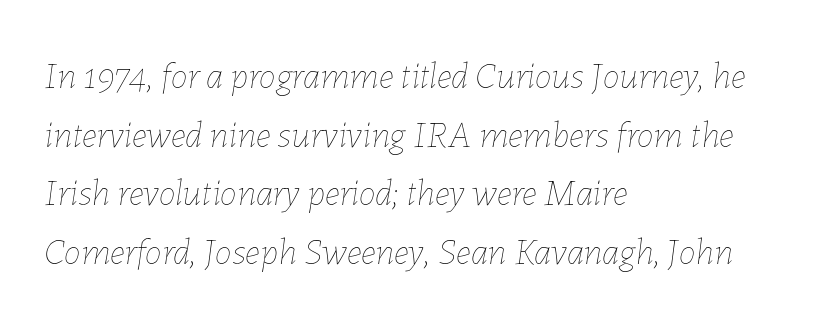
The image shows 38 px thin type, italic (leaning right); set left-aligned, normal line spacing (1.54x), normal letter spacing, not underlined; low stroke contrast and a medium x-height.
